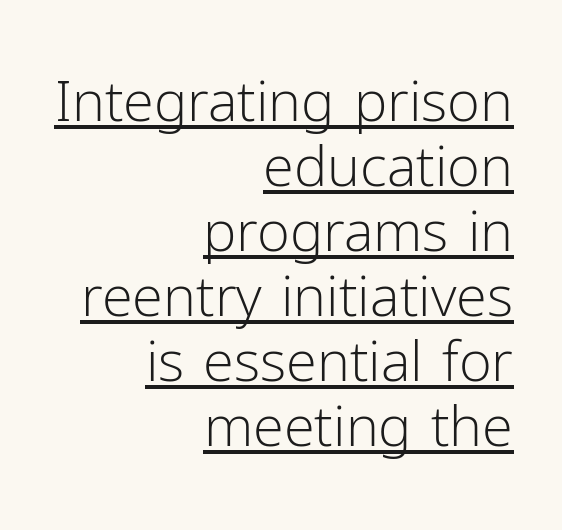
The image shows 56 px light sans-serif type, upright; set right-aligned, line spacing 1.16x, normal letter spacing, underlined; low stroke contrast and a medium x-height.
